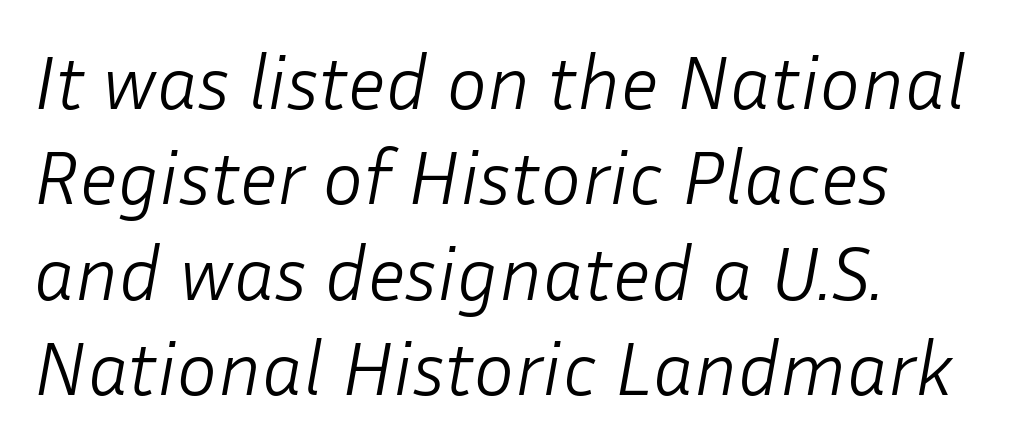
{"italic": "yes", "lean": "right", "slant_degrees": 10, "bold": "no", "weight": "light", "width": "normal", "stroke_contrast": "low", "x_height": "medium", "monospaced": "no", "underline": "no", "align": "left", "line_spacing_ratio": 1.24, "letter_spacing": "normal", "letter_spacing_em": 0.0, "glyph_px": 77}
